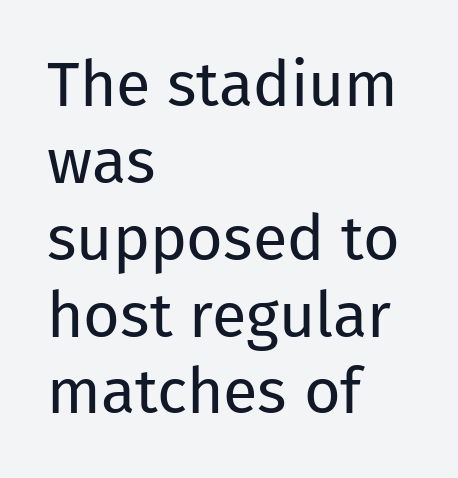
Q: Is the text bold? A: No.
Q: Is the text italic (slanted)? A: No, it is upright.
Q: Is the typeface a serif or a sans-serif typeface? A: Sans-serif.
Q: Is the text underlined? A: No.
Q: How is the paragraph aligned? A: Left-aligned.
Q: Is the spacing between letters normal or unusually wide? A: Normal.
Q: Width (condensed, normal, or wide)? A: Normal.
Q: Stroke contrast? A: Low.
Q: x-height? A: Medium.
Q: Monospaced? A: No.
